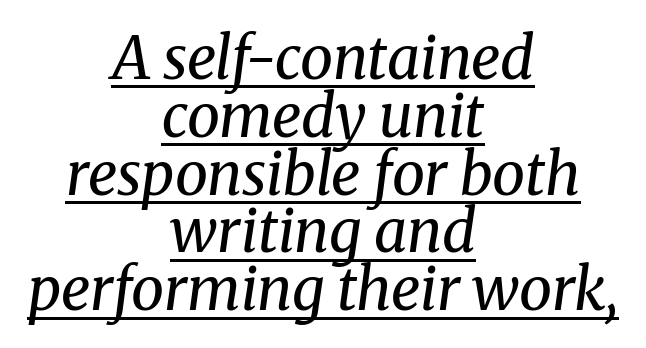
{"serif": "yes", "italic": "yes", "lean": "right", "slant_degrees": 8, "bold": "no", "weight": "regular", "width": "normal", "stroke_contrast": "medium", "x_height": "medium", "monospaced": "no", "underline": "yes", "align": "center", "line_spacing": "tight", "line_spacing_ratio": 0.98, "letter_spacing": "normal", "letter_spacing_em": 0.0, "glyph_px": 59}
